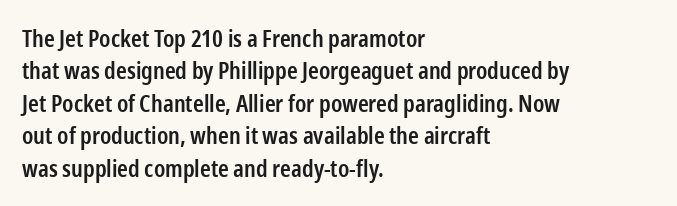
{"italic": "no", "bold": "semi", "underline": "no", "align": "left", "line_spacing": "normal", "line_spacing_ratio": 1.41, "letter_spacing": "normal", "letter_spacing_em": 0.0, "glyph_px": 23}
